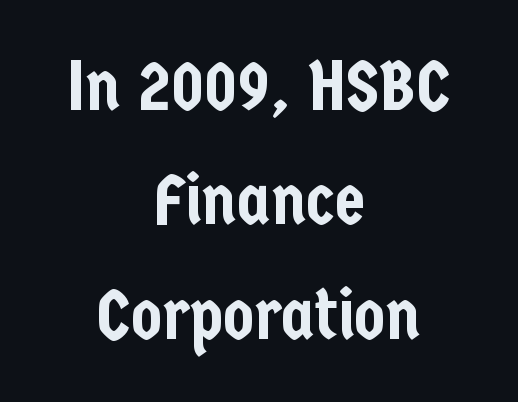
Q: Is the text italic (slanted)? A: No, it is upright.
Q: Is the typeface a serif or a sans-serif typeface? A: Sans-serif.
Q: Is the text underlined? A: No.
Q: How is the paragraph aligned? A: Centered.
Q: Is the spacing between letters normal or unusually wide? A: Normal.
Q: Is the spacing between lines tight, normal or loose? A: Normal.
Q: Width (condensed, normal, or wide)? A: Condensed.
Q: Stroke contrast? A: Low.
Q: x-height? A: Medium.
Q: Monospaced? A: No.
